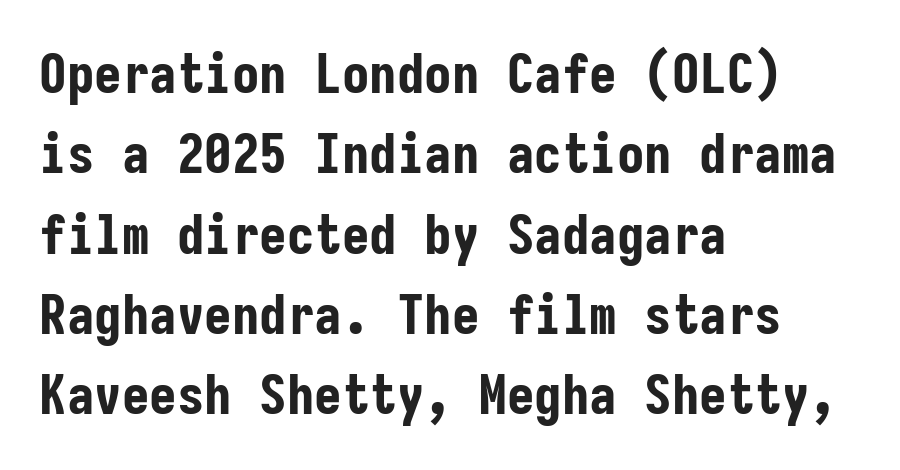
{"serif": "no", "italic": "no", "bold": "yes", "weight": "bold", "width": "condensed", "stroke_contrast": "low", "x_height": "medium", "monospaced": "yes", "underline": "no", "align": "left", "line_spacing": "normal", "line_spacing_ratio": 1.46, "letter_spacing": "normal", "letter_spacing_em": 0.0, "glyph_px": 55}
